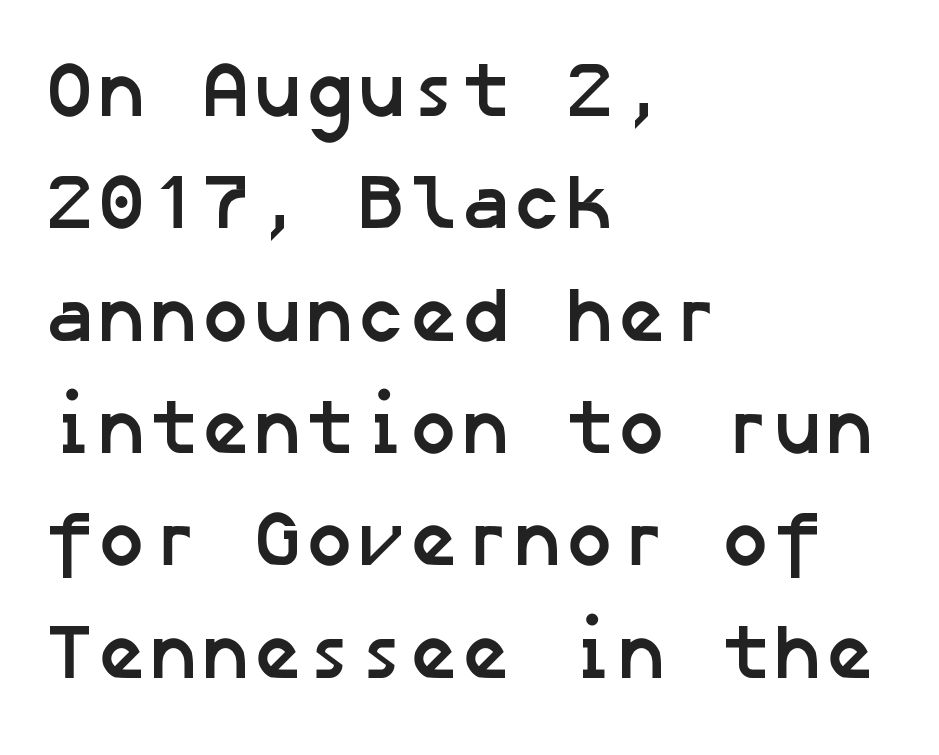
This is sans-serif lettering, the kind often seen on screens and signage. What stands out about the letter spacing? Nothing — it is the standard amount. Does the leading feel generous? No, just average. Has an underline been added? It has not. Is the type bold? Yes — the strokes are clearly thick and heavy.
